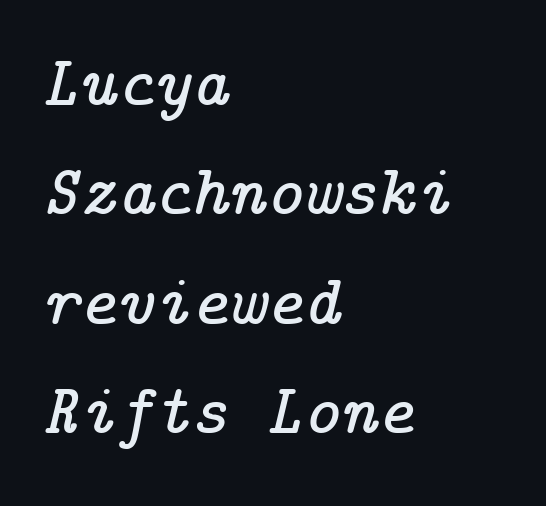
Letters rest on an invisible, unmarked baseline. The lines sit at an ordinary, default distance from one another. This is serif lettering, the kind often seen in printed books. In CSS terms this would be text-align: left. Caption: standard tracking, unaltered. The font's italic variant was chosen for this text.
